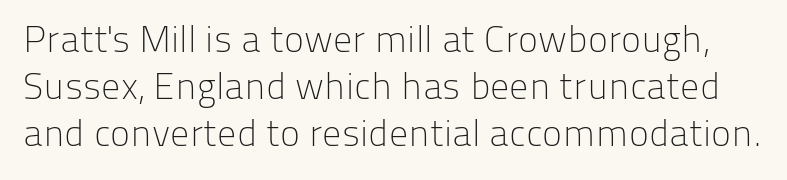
Q: Is the text bold? A: No.
Q: Is the text italic (slanted)? A: No, it is upright.
Q: Is the typeface a serif or a sans-serif typeface? A: Sans-serif.
Q: Is the text underlined? A: No.
Q: Is the spacing between letters normal or unusually wide? A: Normal.
Q: Width (condensed, normal, or wide)? A: Normal.
Q: Stroke contrast? A: Low.
Q: x-height? A: Medium.
Q: Monospaced? A: No.
